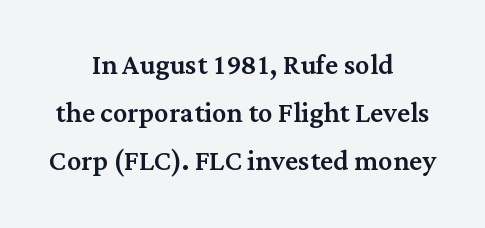
{"serif": "yes", "italic": "no", "width": "normal", "stroke_contrast": "medium", "x_height": "medium", "monospaced": "no", "underline": "no", "align": "center", "line_spacing": "normal", "line_spacing_ratio": 1.34, "letter_spacing": "normal", "letter_spacing_em": 0.0, "glyph_px": 36}
